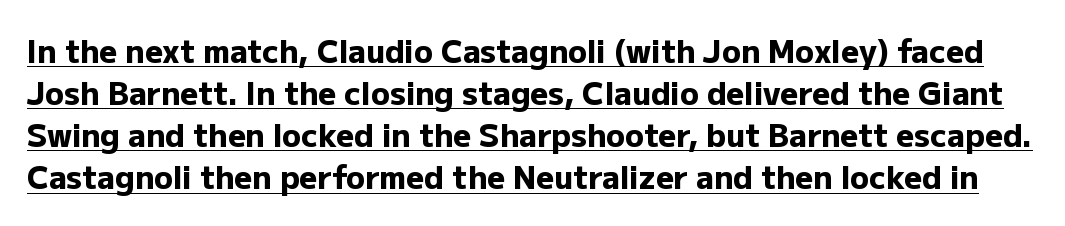
Q: Is the text bold? A: Yes.
Q: Is the text italic (slanted)? A: No, it is upright.
Q: Is the typeface a serif or a sans-serif typeface? A: Sans-serif.
Q: Is the text underlined? A: Yes.
Q: Is the spacing between letters normal or unusually wide? A: Normal.
Q: Is the spacing between lines tight, normal or loose? A: Normal.
Q: Width (condensed, normal, or wide)? A: Normal.
Q: Stroke contrast? A: Low.
Q: x-height? A: Medium.
Q: Monospaced? A: No.
